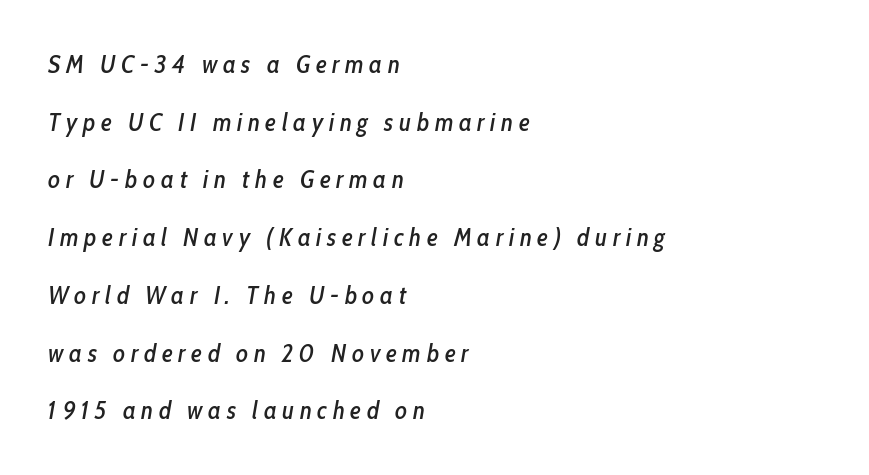
The image shows 25 px text type, italic (leaning right); set left-aligned, loose line spacing (2.31x), unusually wide letter spacing (+0.23 em), not underlined.
